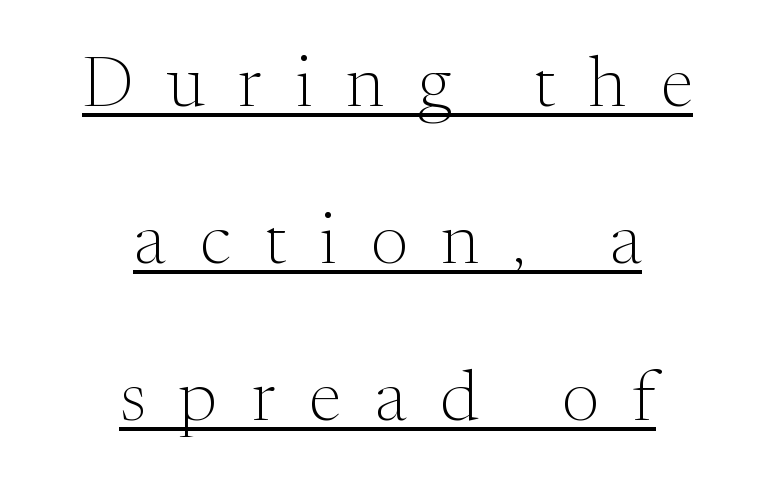
Q: Is the text bold? A: No.
Q: Is the text italic (slanted)? A: No, it is upright.
Q: Is the typeface a serif or a sans-serif typeface? A: Serif.
Q: Is the text underlined? A: Yes.
Q: How is the paragraph aligned? A: Centered.
Q: Is the spacing between letters normal or unusually wide? A: Unusually wide.
Q: Is the spacing between lines tight, normal or loose? A: Loose.
Q: Width (condensed, normal, or wide)? A: Normal.
Q: Stroke contrast? A: Medium.
Q: x-height? A: Medium.
Q: Monospaced? A: No.
